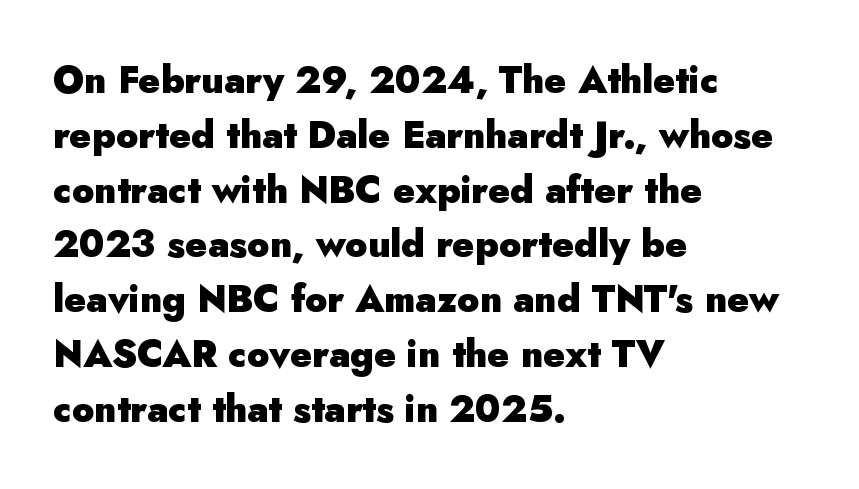
{"serif": "no", "italic": "no", "bold": "yes", "weight": "heavy", "width": "normal", "stroke_contrast": "low", "x_height": "small", "monospaced": "no", "underline": "no", "align": "left", "line_spacing": "normal", "line_spacing_ratio": 1.48, "letter_spacing": "normal", "letter_spacing_em": 0.0, "glyph_px": 37}
